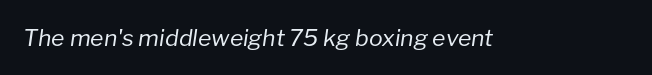
Q: Is the text bold? A: No.
Q: Is the text italic (slanted)? A: Yes, it leans right by about 8 degrees.
Q: Is the text underlined? A: No.
Q: Is the spacing between letters normal or unusually wide? A: Normal.
